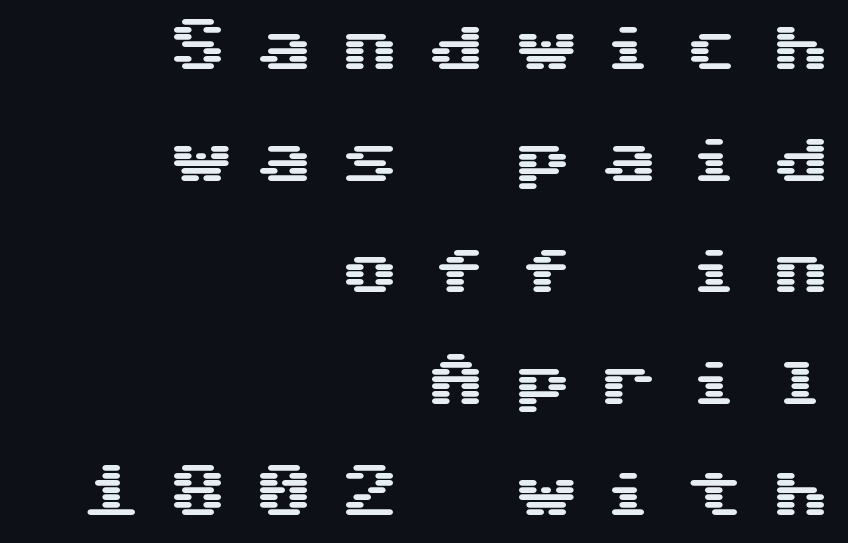
You can tell it's not italic because the verticals are truly vertical. Font category for this specimen: sans-serif. The space directly below the letters is spotless. The tracking reads as deliberately expanded to a designer's eye.
